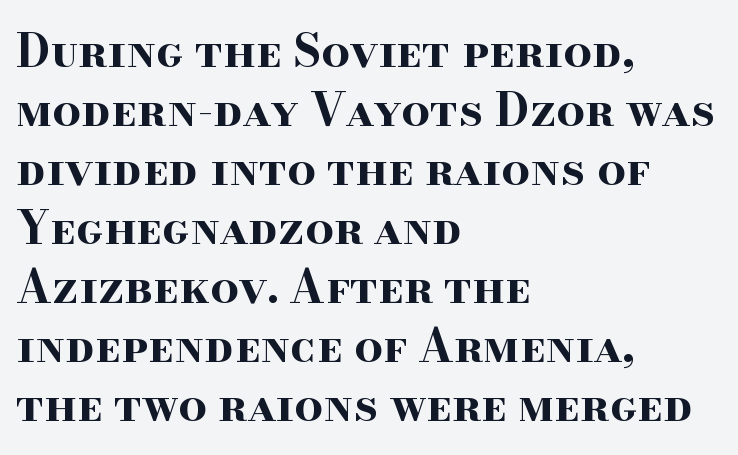
Q: Is the text bold? A: Yes.
Q: Is the text italic (slanted)? A: No, it is upright.
Q: Is the typeface a serif or a sans-serif typeface? A: Serif.
Q: Is the text underlined? A: No.
Q: How is the paragraph aligned? A: Left-aligned.
Q: Is the spacing between letters normal or unusually wide? A: Normal.
Q: Is the spacing between lines tight, normal or loose? A: Normal.
Q: Width (condensed, normal, or wide)? A: Wide.
Q: Stroke contrast? A: High.
Q: x-height? A: Small.
Q: Monospaced? A: No.
